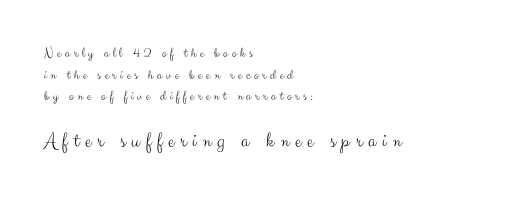
The paragraph shown leans on its left margin. The vertical gap from one line to the next is medium. The glyphs are unaccompanied by any horizontal stroke below them. The rendering enlarges the type as you move from the upper chunk to the lower.
